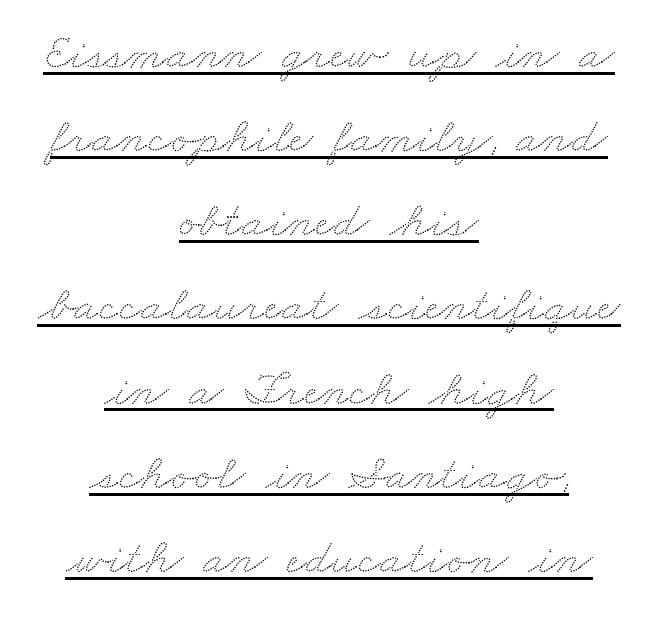
{"width": "wide", "stroke_contrast": "low", "x_height": "small", "monospaced": "no", "underline": "yes", "align": "center", "line_spacing": "normal", "line_spacing_ratio": 1.65, "letter_spacing": "normal", "letter_spacing_em": 0.0, "glyph_px": 51}
